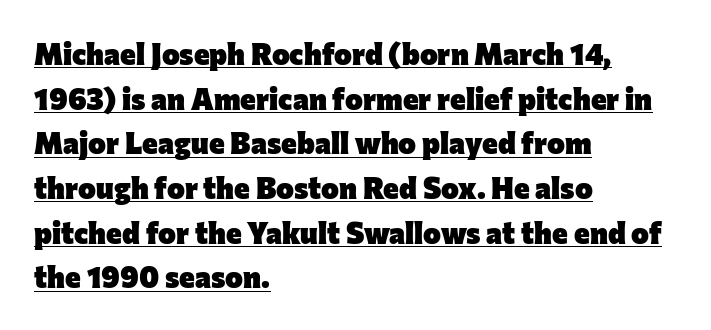
Q: Is the text bold? A: Yes.
Q: Is the text italic (slanted)? A: No, it is upright.
Q: Is the typeface a serif or a sans-serif typeface? A: Sans-serif.
Q: Is the text underlined? A: Yes.
Q: How is the paragraph aligned? A: Left-aligned.
Q: Is the spacing between letters normal or unusually wide? A: Normal.
Q: Is the spacing between lines tight, normal or loose? A: Normal.
Q: Width (condensed, normal, or wide)? A: Normal.
Q: Stroke contrast? A: Low.
Q: x-height? A: Medium.
Q: Monospaced? A: No.
